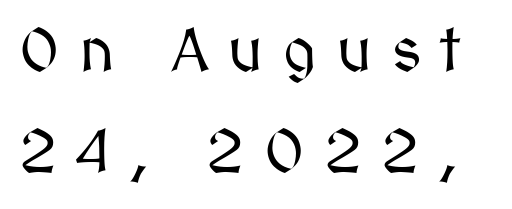
{"italic": "no", "width": "normal", "stroke_contrast": "medium", "x_height": "medium", "monospaced": "no", "underline": "no", "line_spacing": "normal", "line_spacing_ratio": 1.65, "letter_spacing": "wide", "letter_spacing_em": 0.32, "glyph_px": 61}
